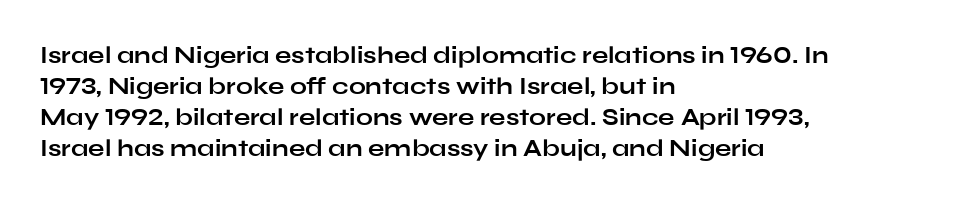
Q: Is the text bold? A: Yes.
Q: Is the text italic (slanted)? A: No, it is upright.
Q: Is the text underlined? A: No.
Q: How is the paragraph aligned? A: Left-aligned.
Q: Is the spacing between letters normal or unusually wide? A: Normal.
Q: Is the spacing between lines tight, normal or loose? A: Normal.
